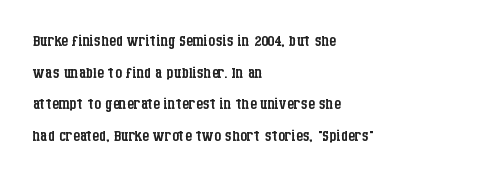
{"italic": "no", "bold": "no", "underline": "no", "align": "left", "line_spacing": "normal", "line_spacing_ratio": 1.44, "letter_spacing": "normal", "letter_spacing_em": 0.0, "glyph_px": 22}
